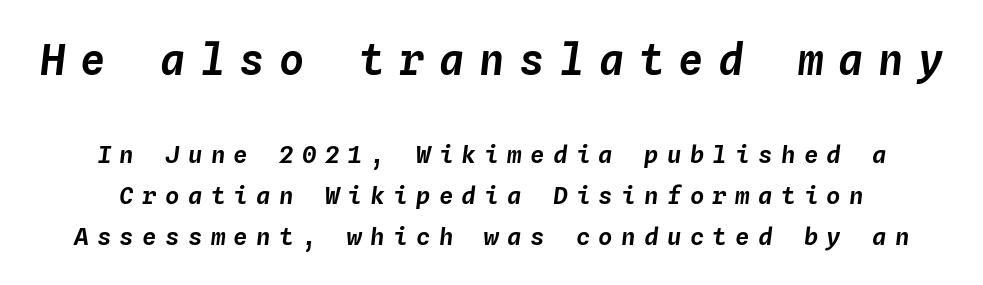
Q: Is the text italic (slanted)? A: Yes, it leans right by about 4 degrees.
Q: Is the text underlined? A: No.
Q: Is the spacing between letters normal or unusually wide? A: Unusually wide.
Q: Is the spacing between lines tight, normal or loose? A: Normal.
Q: Which block of text is set in a larger size, the first (top) or the second (bottom)? A: The first (top) one.
Q: Width (condensed, normal, or wide)? A: Normal.
Q: Stroke contrast? A: Low.
Q: x-height? A: Medium.
Q: Monospaced? A: Yes.
